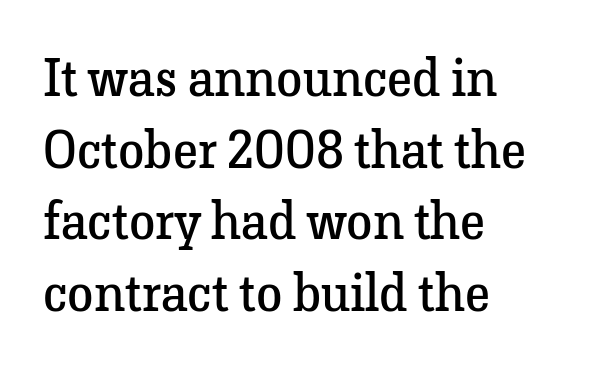
The passage shown stacks its lines at a standard gap. The face used here is rendered with its standard letterfit. Here the designer chose a conventional face with non-uniform glyph widths. Do the letters lean? They stand straight. Decoration check: the copy has no underline. Does the copy run flush right? No — it runs flush left.
